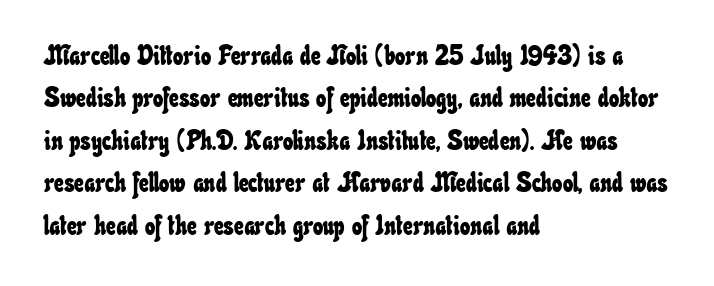
The image shows 27 px text type; set left-aligned, normal line spacing (1.57x), normal letter spacing, not underlined.
